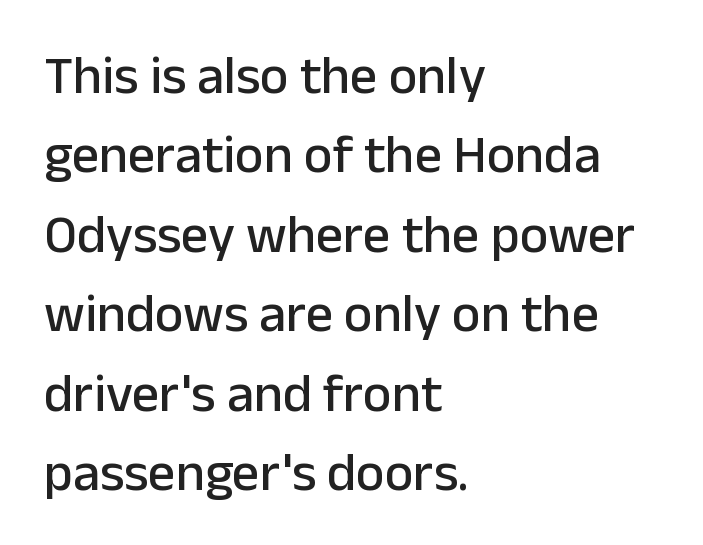
Each letter keeps its own natural width here, so spacing adapts to shape. The foot of each line stays bare and open. I'd call this a sans setting — the letters go barefoot. Line beginnings align vertically; line endings do not. This is roman type, the default non-slanted kind. The line-height multiplier appears to be the usual default.
